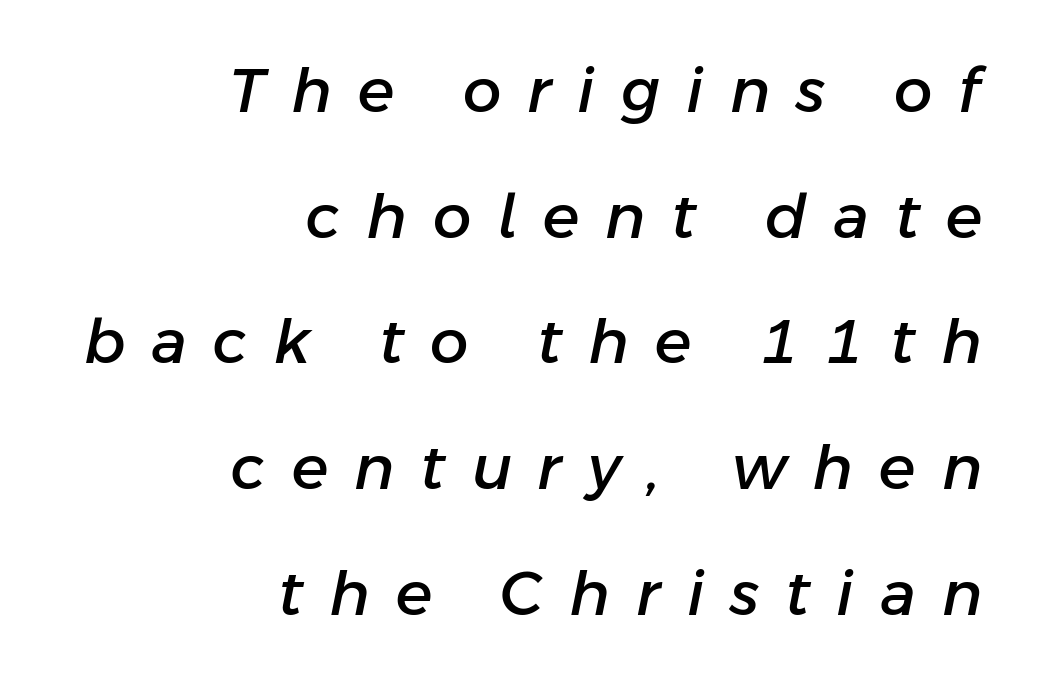
Q: Is the text italic (slanted)? A: Yes, it leans right by about 11 degrees.
Q: Is the text underlined? A: No.
Q: How is the paragraph aligned? A: Right-aligned.
Q: Is the spacing between letters normal or unusually wide? A: Unusually wide.
Q: Is the spacing between lines tight, normal or loose? A: Loose.
Q: Width (condensed, normal, or wide)? A: Normal.
Q: Stroke contrast? A: Low.
Q: x-height? A: Medium.
Q: Monospaced? A: No.
